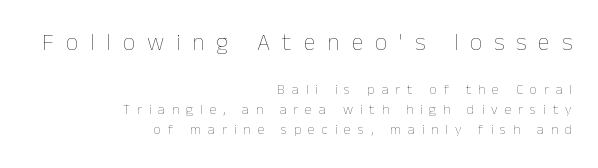
Q: Is the text bold? A: No.
Q: Is the text italic (slanted)? A: No, it is upright.
Q: Is the text underlined? A: No.
Q: How is the paragraph aligned? A: Right-aligned.
Q: Is the spacing between letters normal or unusually wide? A: Unusually wide.
Q: Is the spacing between lines tight, normal or loose? A: Normal.
Q: Which block of text is set in a larger size, the first (top) or the second (bottom)? A: The first (top) one.
